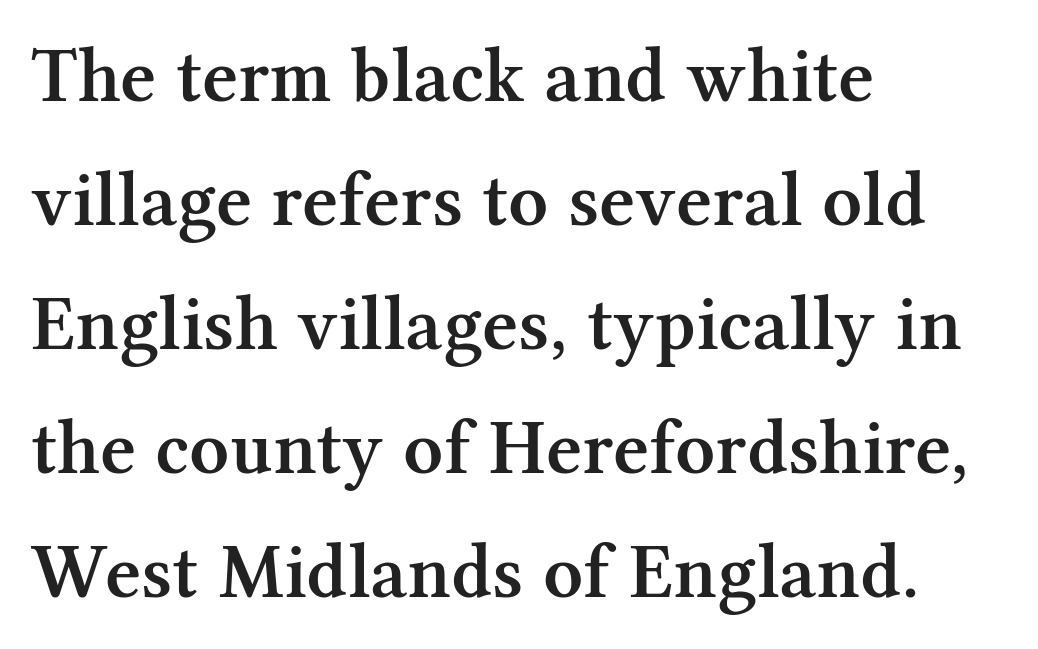
Nope, not italic — everything's standing straight. Heft: intermediate — a semibold. The block of text has a typical density, with ordinary space between rows. Unmarked baselines from the first word to the last. Is this a fixed-width face? No — the glyphs have proportional, varying widths. A student would call this left alignment; a typographer would say flush left, rag right.
